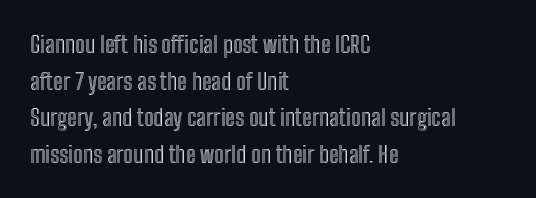
Rendered with straight, roman letterforms. Notice how the passage keeps a crisp vertical edge on the left only. A typesetter would call this leading conventional body-copy spacing. Is the letter spacing exaggerated? No — it looks like the ordinary default.
